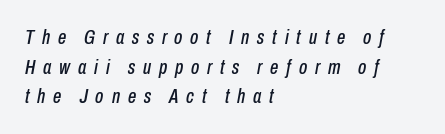
{"italic": "yes", "lean": "right", "slant_degrees": 10, "underline": "no", "align": "left", "line_spacing": "normal", "line_spacing_ratio": 1.41, "letter_spacing": "wide", "letter_spacing_em": 0.37, "glyph_px": 21}
